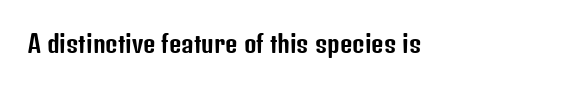
The image shows 24 px text type, upright; set left-aligned, normal letter spacing, not underlined.
